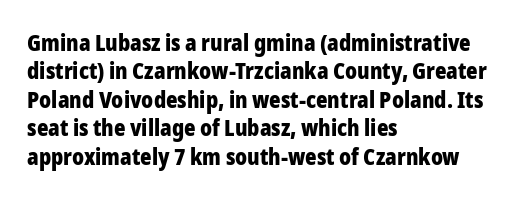
The image shows 22 px bold type, upright; set left-aligned, normal line spacing (1.29x), normal letter spacing, not underlined.
